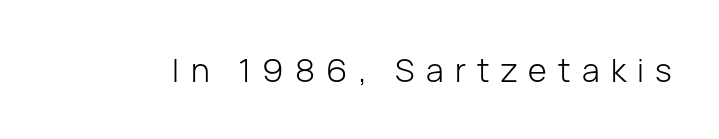
The image shows 32 px light sans-serif type, upright; set unusually wide letter spacing (+0.35 em), not underlined; low stroke contrast and a medium x-height.
